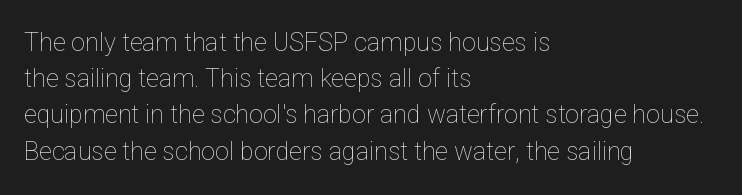
Q: Is the text bold? A: No.
Q: Is the text italic (slanted)? A: No, it is upright.
Q: Is the text underlined? A: No.
Q: How is the paragraph aligned? A: Left-aligned.
Q: Is the spacing between letters normal or unusually wide? A: Normal.
Q: Is the spacing between lines tight, normal or loose? A: Normal.
